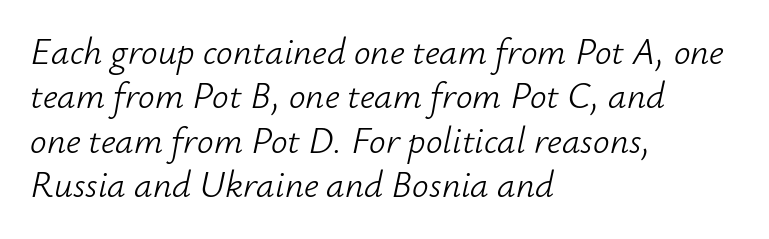
The area under the type is left untouched. Vertical stems look standard width or narrower in stroke. Each letter keeps its own natural width here, so spacing adapts to shape. The whole block is typeset with a tilt.
